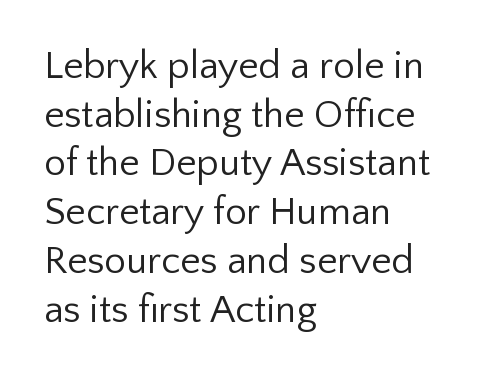
Q: Is the text bold? A: No.
Q: Is the text italic (slanted)? A: No, it is upright.
Q: Is the typeface a serif or a sans-serif typeface? A: Sans-serif.
Q: Is the text underlined? A: No.
Q: How is the paragraph aligned? A: Left-aligned.
Q: Is the spacing between letters normal or unusually wide? A: Normal.
Q: Is the spacing between lines tight, normal or loose? A: Normal.
Q: Width (condensed, normal, or wide)? A: Normal.
Q: Stroke contrast? A: Low.
Q: x-height? A: Medium.
Q: Monospaced? A: No.
